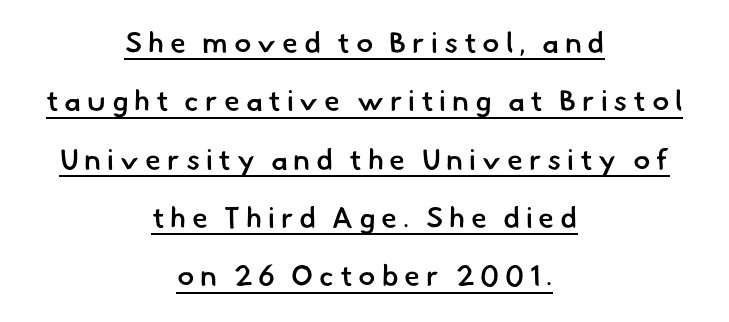
{"serif": "no", "bold": "semi", "weight": "semibold", "width": "normal", "stroke_contrast": "low", "x_height": "small", "monospaced": "no", "underline": "yes", "align": "center", "line_spacing": "loose", "line_spacing_ratio": 2.01, "letter_spacing": "wide", "letter_spacing_em": 0.2, "glyph_px": 29}
